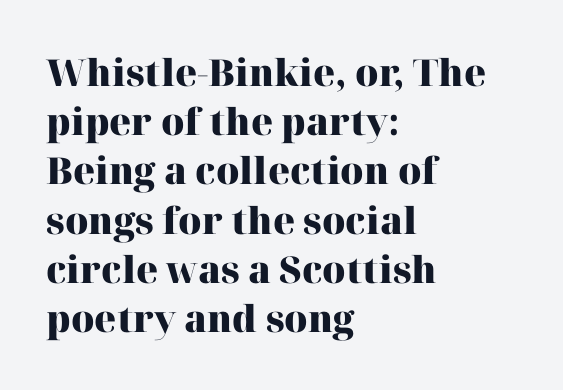
The image shows 37 px heavy serif type, upright; set left-aligned, normal line spacing (1.33x), normal letter spacing, not underlined; high stroke contrast and a medium x-height.
